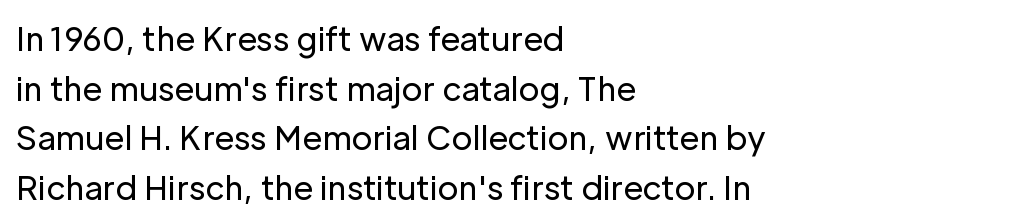
The image shows 32 px regular-weight sans-serif type, upright; set left-aligned, normal line spacing (1.55x), normal letter spacing, not underlined; low stroke contrast and a medium x-height.
